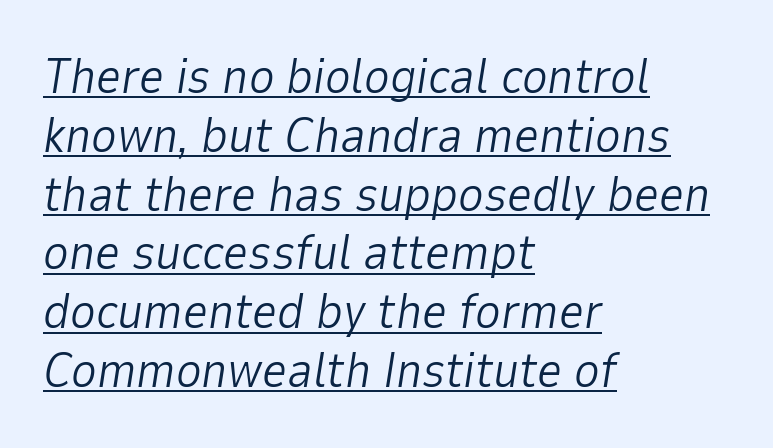
{"italic": "yes", "lean": "right", "slant_degrees": 9, "bold": "no", "weight": "light", "width": "normal", "stroke_contrast": "low", "x_height": "medium", "monospaced": "no", "underline": "yes", "align": "left", "line_spacing_ratio": 1.2, "letter_spacing": "normal", "letter_spacing_em": 0.0, "glyph_px": 49}
